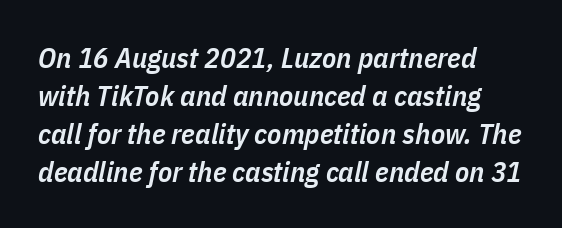
{"italic": "yes", "lean": "right", "slant_degrees": 11, "bold": "semi", "weight": "semibold", "width": "condensed", "stroke_contrast": "low", "x_height": "medium", "monospaced": "no", "underline": "no", "line_spacing": "normal", "line_spacing_ratio": 1.31, "letter_spacing": "normal", "letter_spacing_em": 0.0, "glyph_px": 29}
